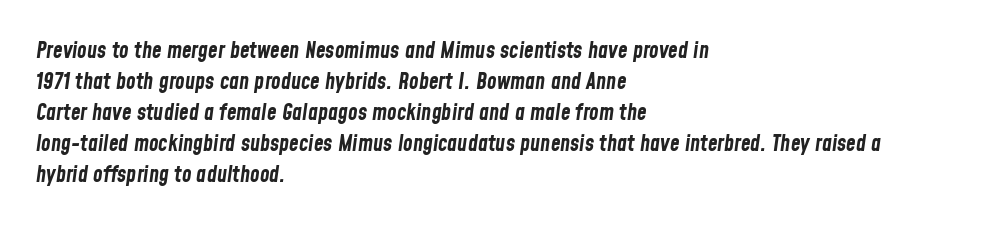
Horizontal alignment here is leftward, the default for most running prose. Observe the lean: these are italic letterforms. The space beneath each line is pristine and unruled. This sample keeps an unexceptional amount of space between lines. Caption: standard tracking, unaltered. The typesetting leans heavy: a genuine bold.
